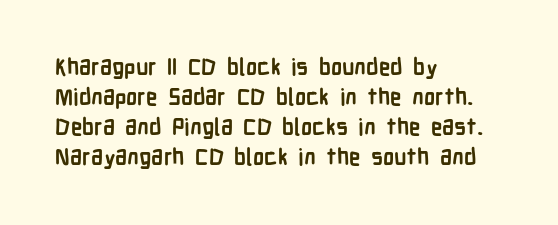
Does extra space separate the letters? No, they use regular spacing. The passage is arranged the way most books set body copy — flush left. Successive baselines arrive at the customary interval. Posture: upright roman. Is the type bold? Yes — the strokes are clearly thick and heavy.
